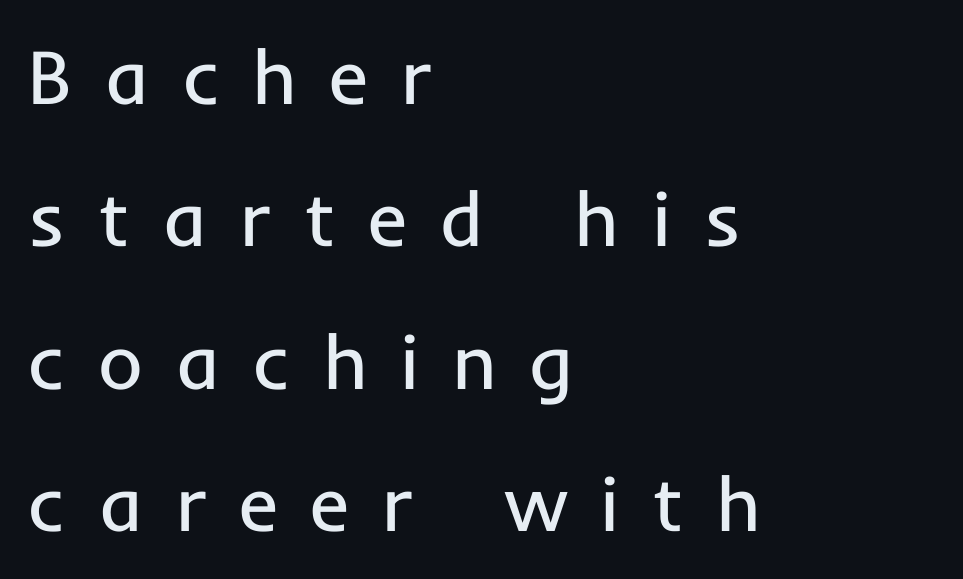
The image shows 77 px regular-weight sans-serif type, upright; set left-aligned, line spacing 1.85x, unusually wide letter spacing (+0.42 em), not underlined; low stroke contrast and a medium x-height.
